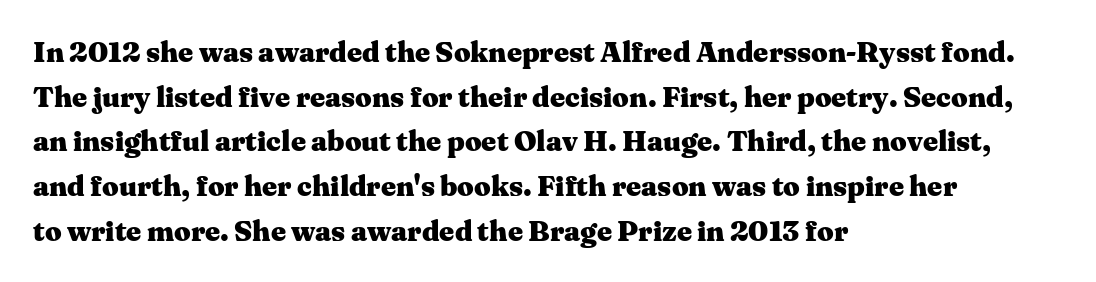
Visually the block forms a straight wall on the left and a jagged coastline on the right. The space between consecutive lines is moderate. You'd pick this weight for a headline — it's a proper bold. Clear beneath every line of the passage. Letter spacing: default.
